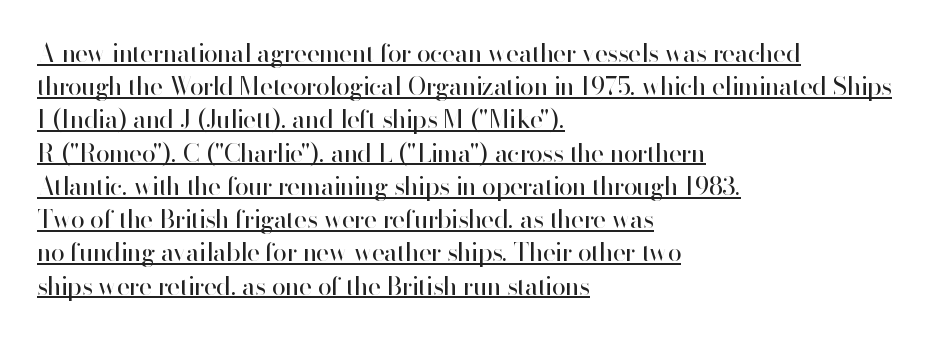
The image shows 25 px text type, upright; set left-aligned, normal line spacing (1.33x), normal letter spacing, underlined.
